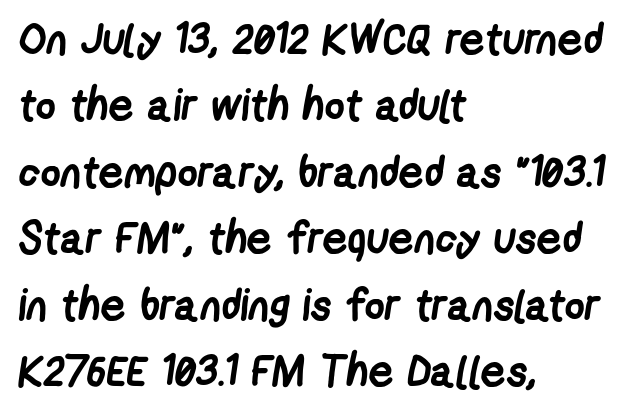
{"serif": "no", "bold": "yes", "weight": "semibold", "width": "condensed", "stroke_contrast": "low", "x_height": "medium", "monospaced": "no", "underline": "no", "align": "left", "line_spacing": "normal", "line_spacing_ratio": 1.51, "letter_spacing": "normal", "letter_spacing_em": 0.0, "glyph_px": 44}
